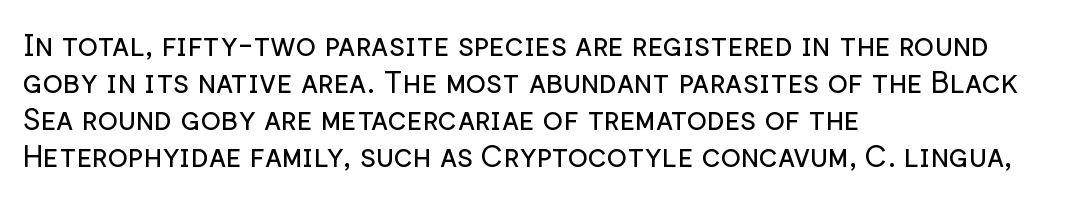
Descender tails drop into unmarked territory. The rendering shows plain stroke endings on the letterforms — a sans-serif design. Weight class: somewhere from thin through regular. No italicization has been applied; the sample stays upright.
